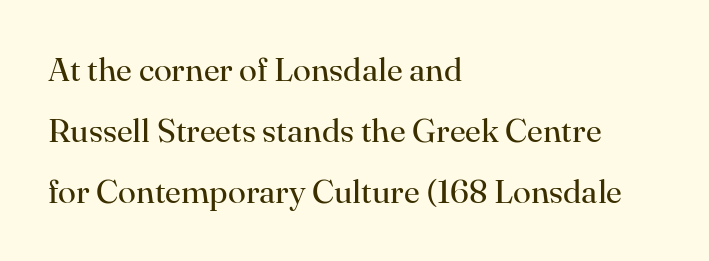
{"serif": "yes", "italic": "no", "bold": "no", "weight": "regular", "width": "normal", "stroke_contrast": "high", "x_height": "small", "monospaced": "no", "underline": "no", "align": "left", "line_spacing_ratio": 1.85, "letter_spacing": "normal", "letter_spacing_em": 0.0, "glyph_px": 33}
